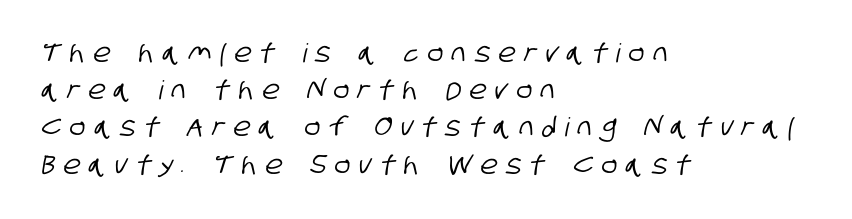
{"underline": "no", "align": "left", "line_spacing": "normal", "line_spacing_ratio": 1.43, "letter_spacing": "wide", "letter_spacing_em": 0.34, "glyph_px": 26}
